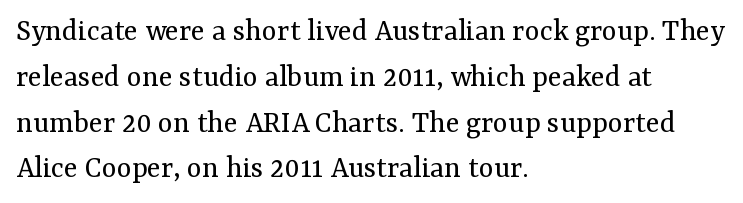
The glyphs are unaccompanied by any horizontal stroke below them. Casual observation: everything's shoved over to the left. Tall strokes in this sample are plumb rather than angled. The weight would be labelled regular, book, light, or lighter still. Looks like regular typesetting: each glyph gets only the width it needs.
